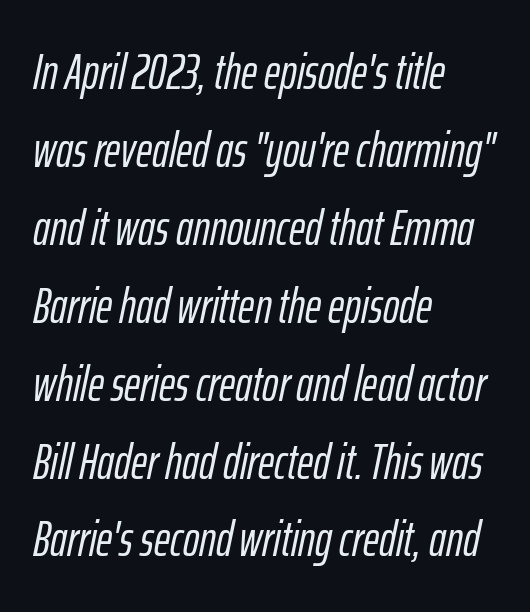
A typesetter would mark this as italic. Glyph-to-glyph distance matches everyday printed text. Spacing verdict: proportional, widths tailored to each character. A clean baseline with only descenders dipping below it.
